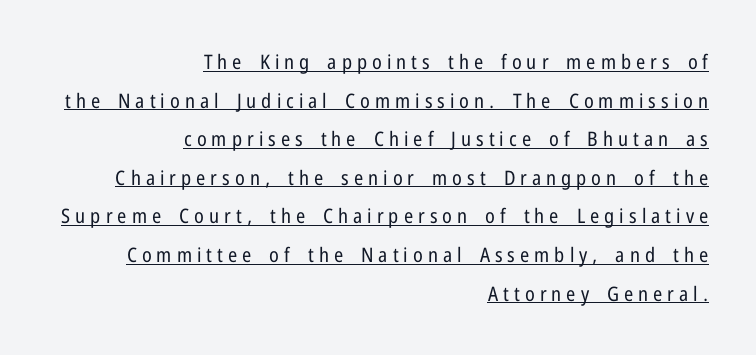
The image shows 20 px text type, upright; set right-aligned, loose line spacing (1.93x), unusually wide letter spacing (+0.25 em), underlined.
